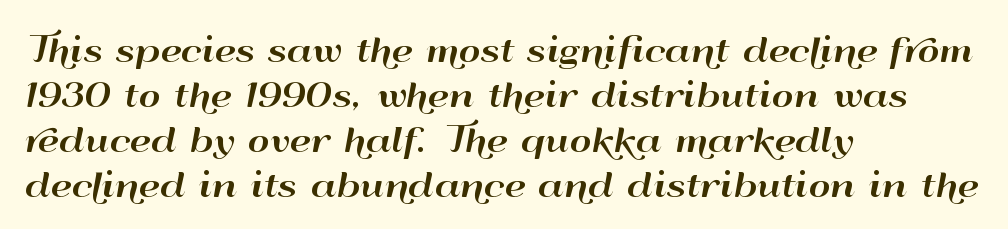
Q: Is the text italic (slanted)? A: Yes.
Q: Is the typeface a serif or a sans-serif typeface? A: Sans-serif.
Q: Is the text underlined? A: No.
Q: How is the paragraph aligned? A: Left-aligned.
Q: Is the spacing between letters normal or unusually wide? A: Normal.
Q: Is the spacing between lines tight, normal or loose? A: Normal.
Q: Width (condensed, normal, or wide)? A: Wide.
Q: Stroke contrast? A: High.
Q: x-height? A: Small.
Q: Monospaced? A: No.
